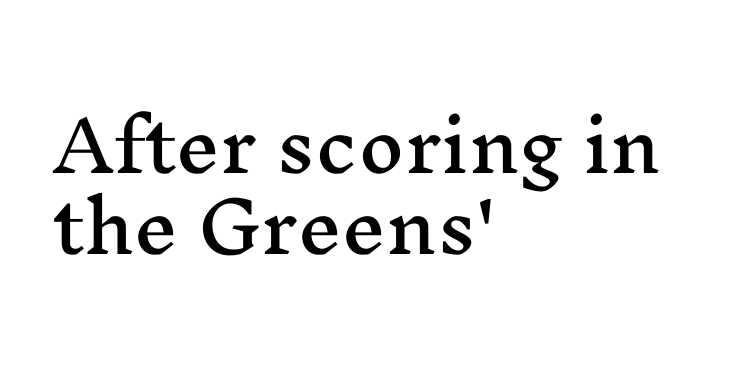
Each letter keeps its own natural width here, so spacing adapts to shape. Is the block centered? No — it sits flush against the left margin. Short note: letters normally spaced. The glyphs are unaccompanied by any horizontal stroke below them. Is there any slant? The stems are plumb. Font category for this specimen: serif.
